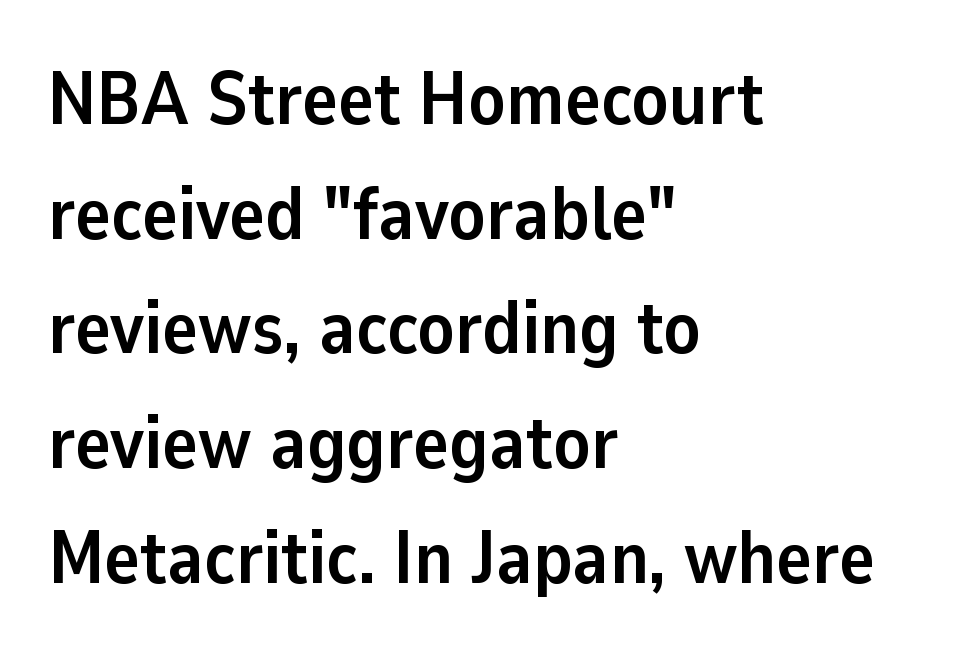
{"serif": "no", "italic": "no", "bold": "yes", "weight": "semibold", "width": "normal", "stroke_contrast": "low", "x_height": "medium", "monospaced": "no", "underline": "no", "align": "left", "line_spacing": "normal", "line_spacing_ratio": 1.53, "letter_spacing": "normal", "letter_spacing_em": 0.0, "glyph_px": 75}
